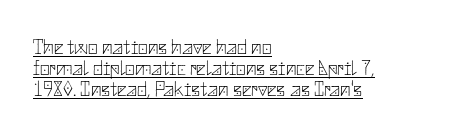
Q: Is the text bold? A: No.
Q: Is the text italic (slanted)? A: No, it is upright.
Q: Is the text underlined? A: Yes.
Q: How is the paragraph aligned? A: Left-aligned.
Q: Is the spacing between letters normal or unusually wide? A: Normal.
Q: Is the spacing between lines tight, normal or loose? A: Tight.
